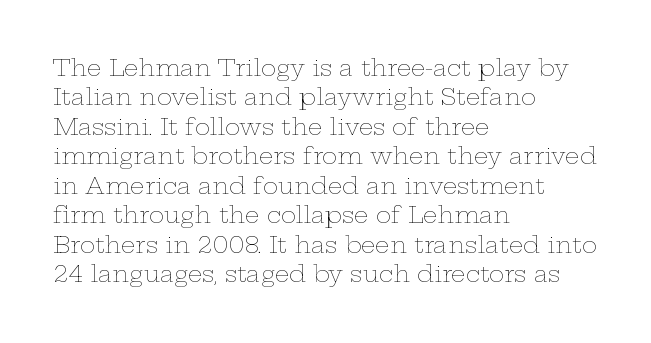
The image shows 23 px text type, upright; set left-aligned, normal line spacing (1.28x), normal letter spacing, not underlined.
